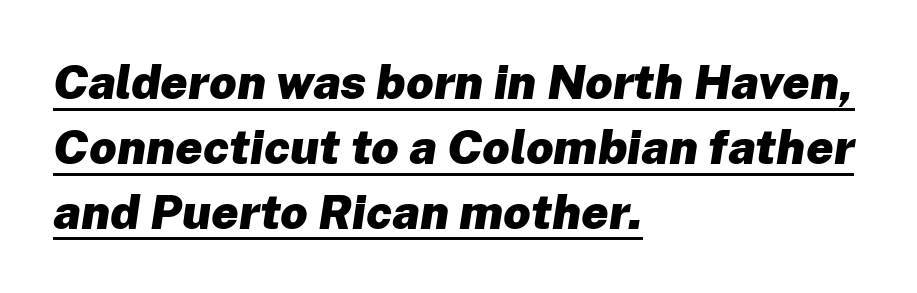
Does extra space separate the letters? No, they use regular spacing. Think of a printed novel: that variable character pitch is what you see here. Summary of vertical rhythm: regular, with standard interline spacing. Emphasis-style slanted type is in use.
